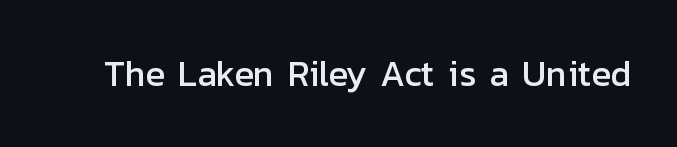
{"serif": "no", "italic": "no", "width": "normal", "stroke_contrast": "low", "x_height": "medium", "monospaced": "no", "underline": "no", "letter_spacing": "normal", "letter_spacing_em": 0.0, "glyph_px": 36}
